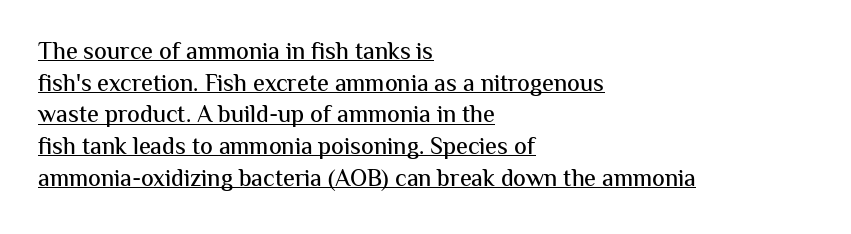
Q: Is the text italic (slanted)? A: No, it is upright.
Q: Is the text underlined? A: Yes.
Q: How is the paragraph aligned? A: Left-aligned.
Q: Is the spacing between letters normal or unusually wide? A: Normal.
Q: Is the spacing between lines tight, normal or loose? A: Normal.
